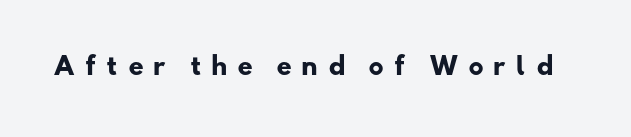
{"bold": "yes", "underline": "no", "letter_spacing": "wide", "letter_spacing_em": 0.39, "glyph_px": 24}
